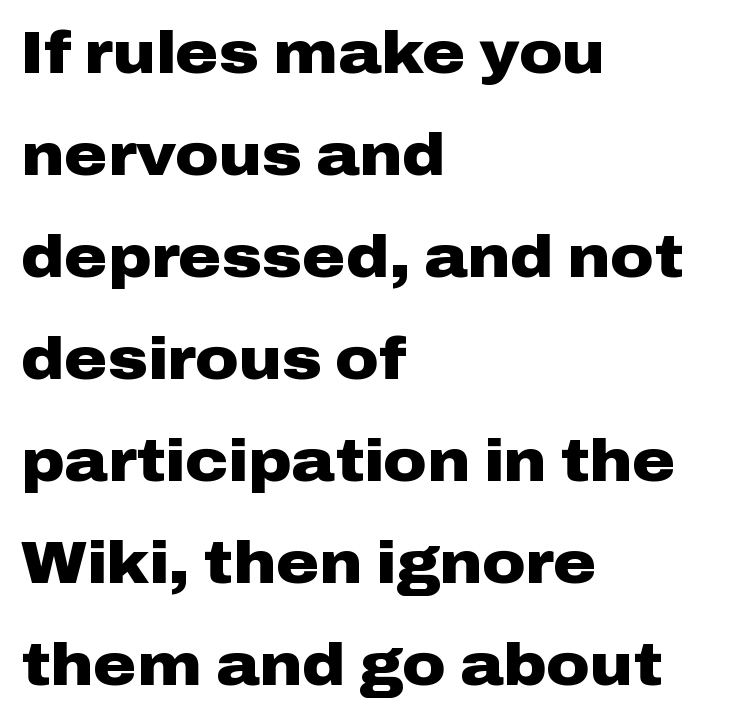
The image shows 59 px heavy, wide sans-serif type, upright; set left-aligned, line spacing 1.73x, normal letter spacing, not underlined; low stroke contrast and a medium x-height.
